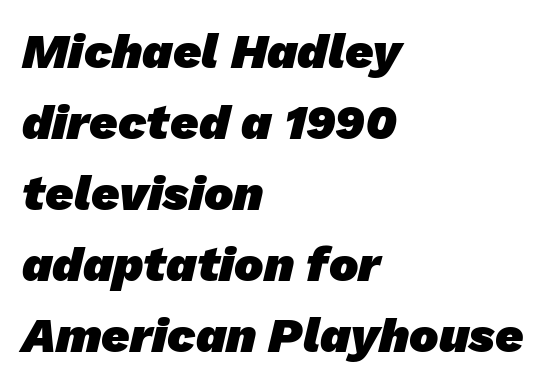
{"serif": "no", "bold": "yes", "weight": "heavy", "width": "normal", "stroke_contrast": "low", "x_height": "medium", "monospaced": "no", "underline": "no", "align": "left", "line_spacing": "normal", "line_spacing_ratio": 1.45, "letter_spacing": "normal", "letter_spacing_em": 0.0, "glyph_px": 49}
